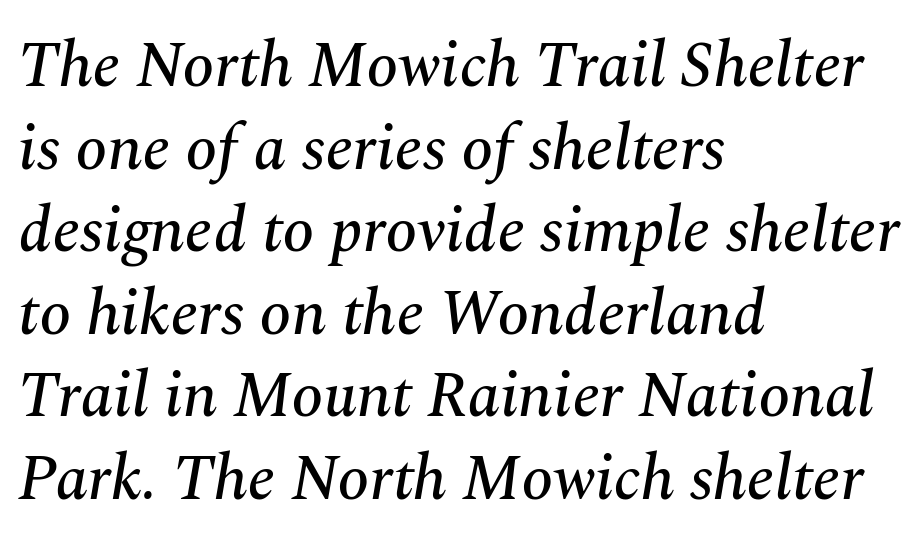
Q: Is the text italic (slanted)? A: Yes, it leans right by about 10 degrees.
Q: Is the typeface a serif or a sans-serif typeface? A: Serif.
Q: Is the text underlined? A: No.
Q: How is the paragraph aligned? A: Left-aligned.
Q: Is the spacing between letters normal or unusually wide? A: Normal.
Q: Is the spacing between lines tight, normal or loose? A: Normal.
Q: Width (condensed, normal, or wide)? A: Normal.
Q: Stroke contrast? A: Medium.
Q: x-height? A: Medium.
Q: Monospaced? A: No.
